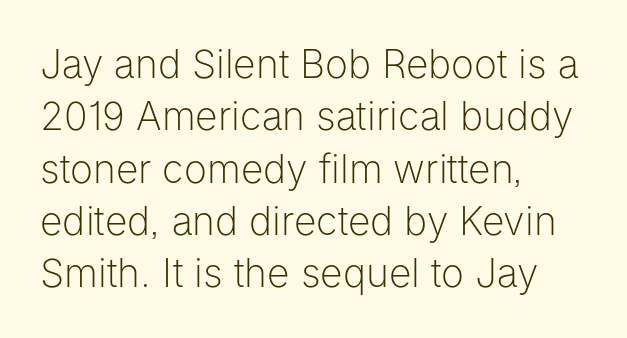
Does extra space separate the letters? No, they use regular spacing. A typesetter would mark this as roman, not italic. The line-height multiplier appears to be the usual default. This rendering features lettering with no underline.
